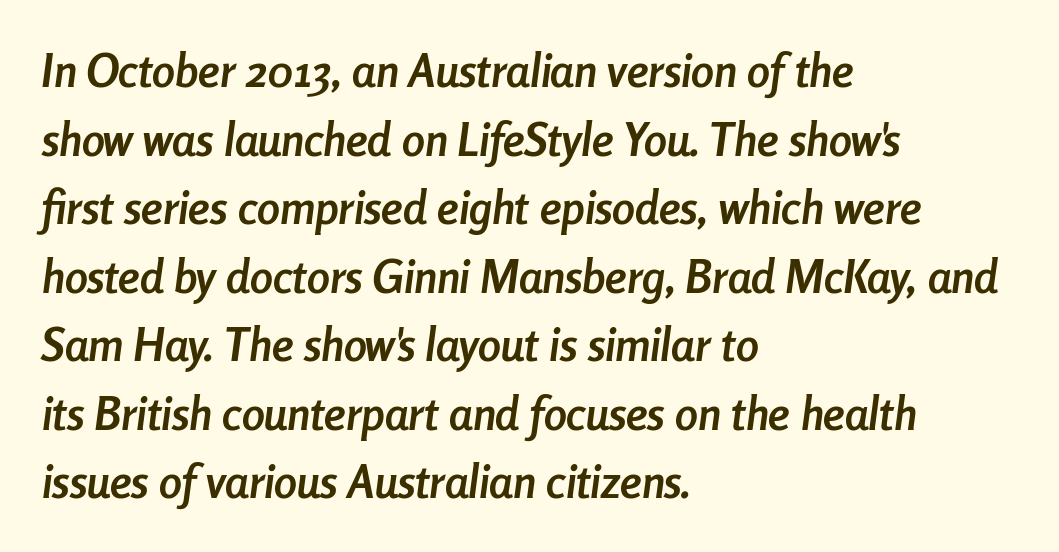
One-word summary of the alignment: left. Does the lettering tilt? It does — this is italic. Letters rest on an invisible, unmarked baseline. The vertical gap from one line to the next is medium.
